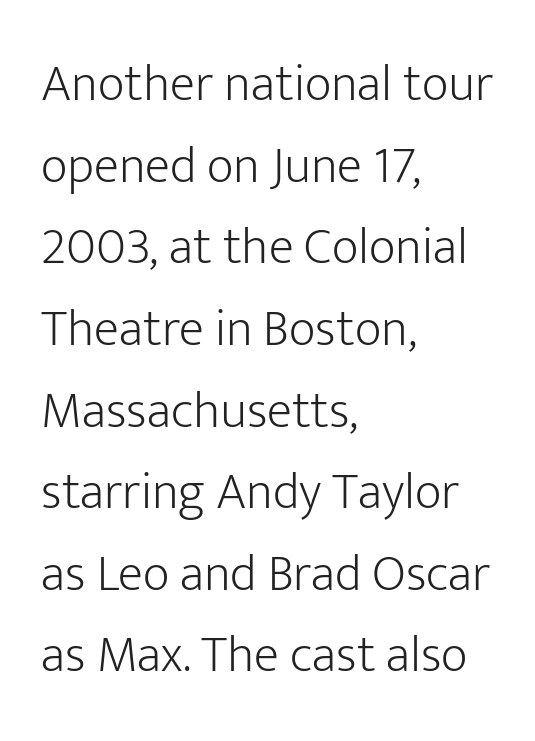
{"serif": "no", "italic": "no", "bold": "no", "weight": "light", "width": "normal", "stroke_contrast": "low", "x_height": "medium", "monospaced": "no", "underline": "no", "align": "left", "line_spacing": "normal", "line_spacing_ratio": 1.57, "letter_spacing": "normal", "letter_spacing_em": 0.0, "glyph_px": 52}
